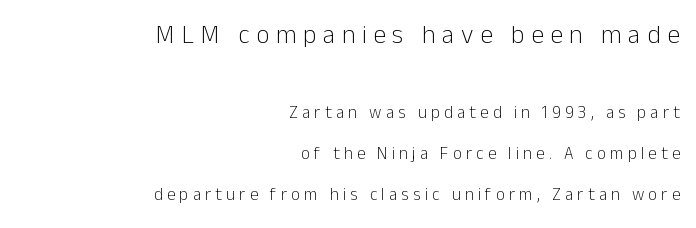
{"italic": "no", "bold": "no", "underline": "no", "align": "right", "line_spacing": "loose", "line_spacing_ratio": 2.42, "letter_spacing": "wide", "letter_spacing_em": 0.25, "larger_block": "first", "size_ratio": 1.53, "glyph_px": 26}
